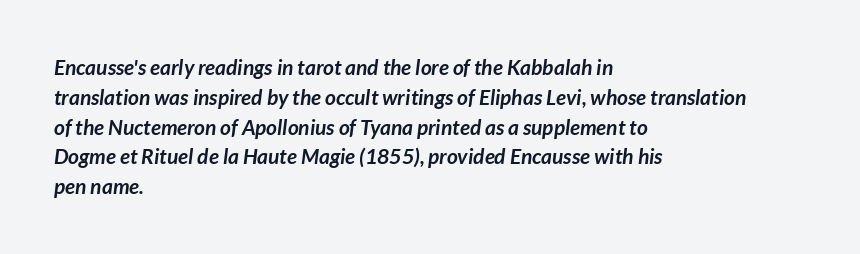
Q: Is the text bold? A: Yes.
Q: Is the text italic (slanted)? A: Yes, it leans right by about 7 degrees.
Q: Is the text underlined? A: No.
Q: How is the paragraph aligned? A: Left-aligned.
Q: Is the spacing between letters normal or unusually wide? A: Normal.
Q: Is the spacing between lines tight, normal or loose? A: Normal.
